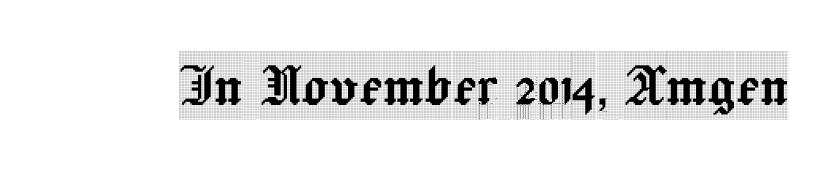
{"serif": "yes", "italic": "no", "width": "condensed", "x_height": "large", "monospaced": "no", "underline": "no", "letter_spacing": "normal", "letter_spacing_em": 0.0, "glyph_px": 68}
